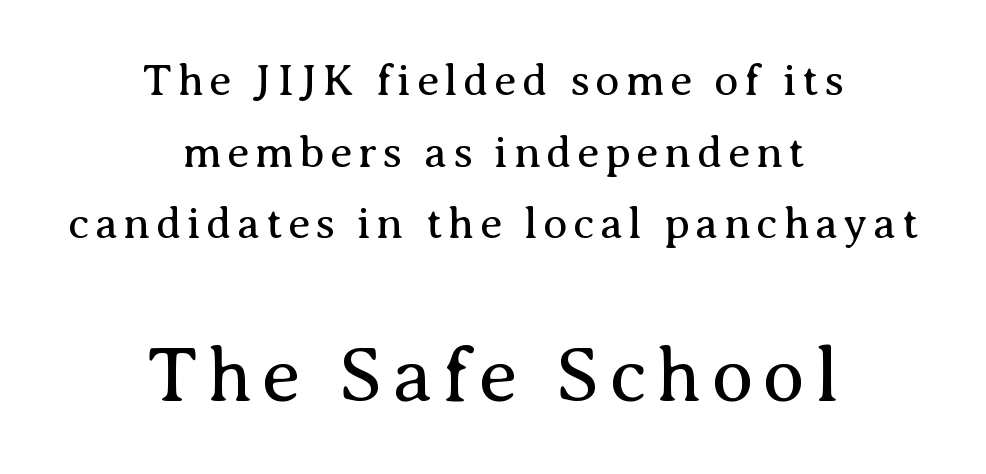
Does the copy run flush right? No — it is centered line by line. Varying glyph widths throughout — classic text-font behaviour. Size hierarchy here favors the trailing block over the leading one. The baseline area is clear. In terms of letterform style, serifs are clearly present.
